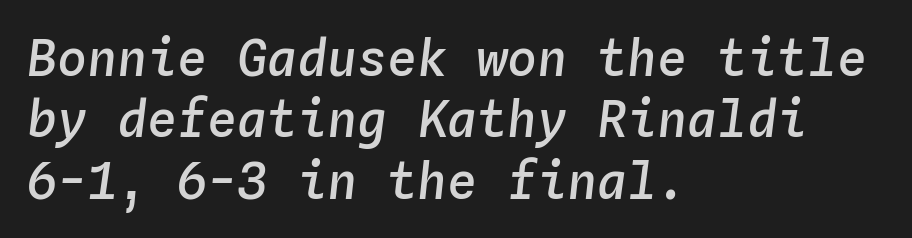
{"italic": "yes", "lean": "right", "slant_degrees": 4, "bold": "semi", "weight": "semibold", "width": "normal", "stroke_contrast": "low", "x_height": "medium", "monospaced": "yes", "underline": "no", "align": "left", "line_spacing_ratio": 1.23, "letter_spacing": "normal", "letter_spacing_em": 0.0, "glyph_px": 50}
